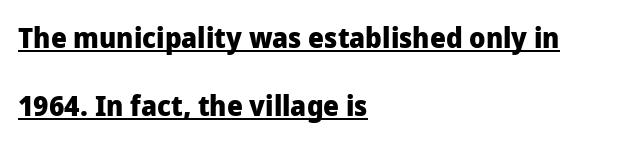
Q: Is the text bold? A: Yes.
Q: Is the text italic (slanted)? A: No, it is upright.
Q: Is the typeface a serif or a sans-serif typeface? A: Sans-serif.
Q: Is the text underlined? A: Yes.
Q: How is the paragraph aligned? A: Left-aligned.
Q: Is the spacing between letters normal or unusually wide? A: Normal.
Q: Is the spacing between lines tight, normal or loose? A: Loose.
Q: Width (condensed, normal, or wide)? A: Normal.
Q: Stroke contrast? A: Low.
Q: x-height? A: Medium.
Q: Monospaced? A: No.
